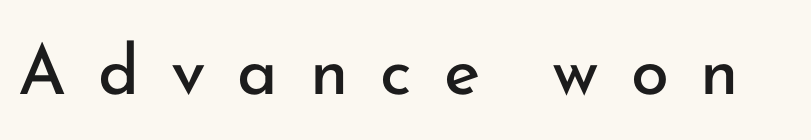
Q: Is the text bold? A: No.
Q: Is the text italic (slanted)? A: No, it is upright.
Q: Is the typeface a serif or a sans-serif typeface? A: Sans-serif.
Q: Is the text underlined? A: No.
Q: Is the spacing between letters normal or unusually wide? A: Unusually wide.
Q: Width (condensed, normal, or wide)? A: Normal.
Q: Stroke contrast? A: Low.
Q: x-height? A: Small.
Q: Monospaced? A: No.
